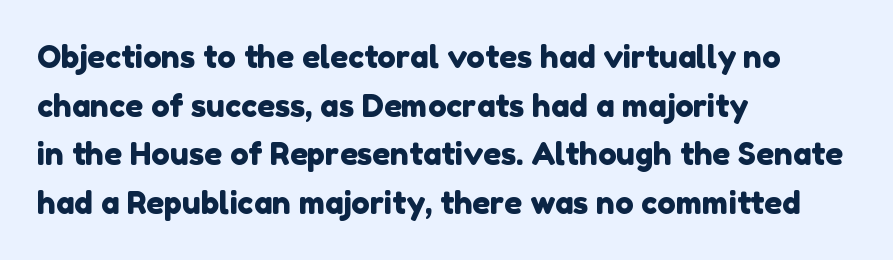
{"serif": "no", "width": "normal", "stroke_contrast": "low", "x_height": "medium", "monospaced": "no", "underline": "no", "align": "left", "line_spacing": "normal", "line_spacing_ratio": 1.57, "letter_spacing": "normal", "letter_spacing_em": 0.0, "glyph_px": 31}
